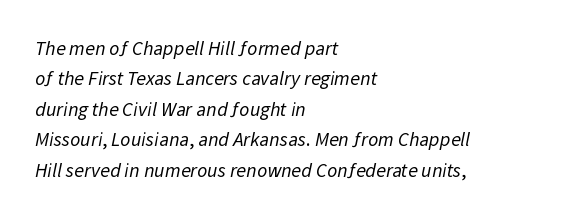
The image shows 20 px text type; set left-aligned, normal line spacing (1.52x), normal letter spacing, not underlined.
